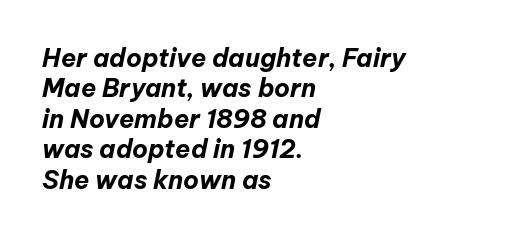
Q: Is the text bold? A: Yes.
Q: Is the text italic (slanted)? A: Yes, it leans right by about 12 degrees.
Q: Is the text underlined? A: No.
Q: How is the paragraph aligned? A: Left-aligned.
Q: Is the spacing between letters normal or unusually wide? A: Normal.
